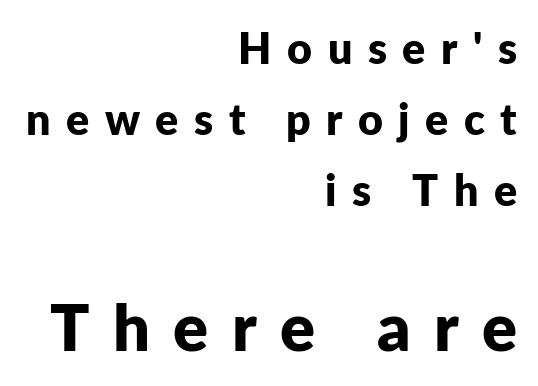
Students, note that the glyphs here are deliberately spaced far apart. The vertical gap from one line to the next is medium. Is this a fixed-width face? No — the glyphs have proportional, varying widths. Nobody drew a line under any word here. Classification — sans serif. What weight is shown? A full bold with thick strokes.
